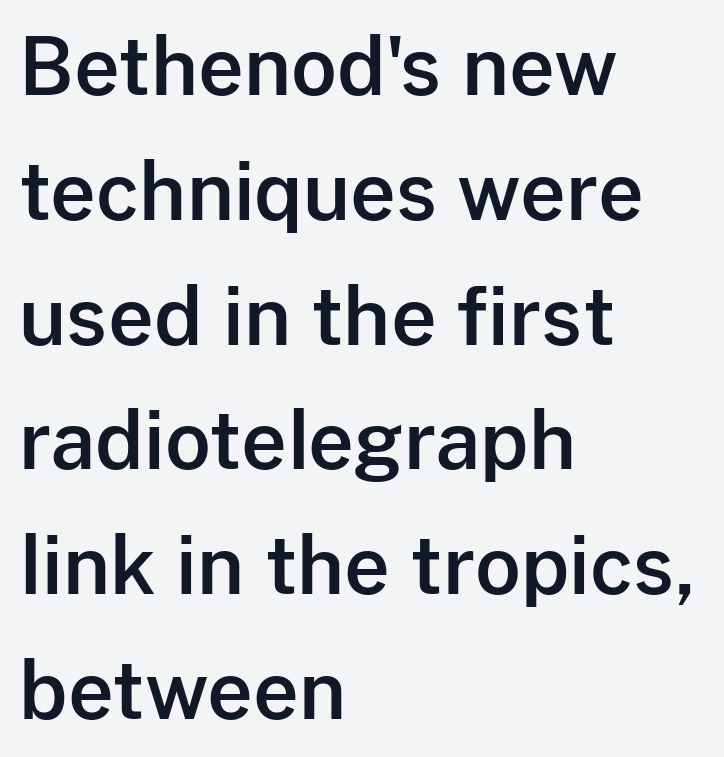
Ascenders rise straight up at ninety degrees. Horizontal alignment here is leftward, the default for most running prose. The rows are spaced the way most documents space them. Honestly, the letter spacing is just normal — you wouldn't notice it. The string is rendered with underlining switched off. The rendering uses natural spacing where letterforms have individual widths.
